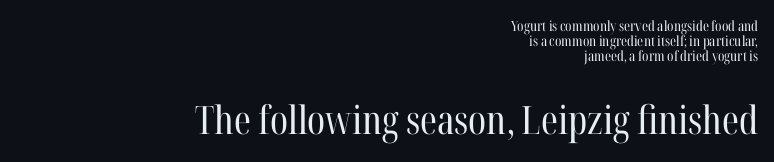
The cut favours lightness, reaching ordinary text weight at its darkest. The vertical gap from one line to the next is small. Decoration check: the copy has no underline. Letterform terminals end in serifs throughout the passage.
